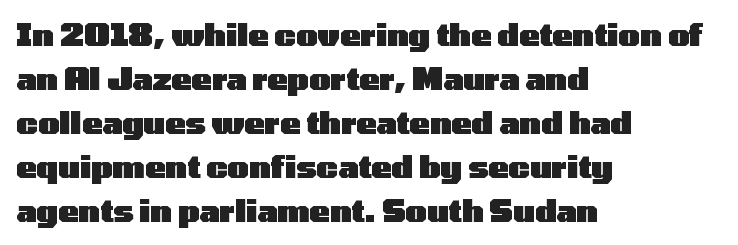
{"serif": "no", "italic": "no", "bold": "yes", "weight": "heavy", "width": "wide", "stroke_contrast": "low", "x_height": "medium", "monospaced": "no", "underline": "no", "align": "left", "line_spacing": "normal", "line_spacing_ratio": 1.47, "letter_spacing": "normal", "letter_spacing_em": 0.0, "glyph_px": 30}
